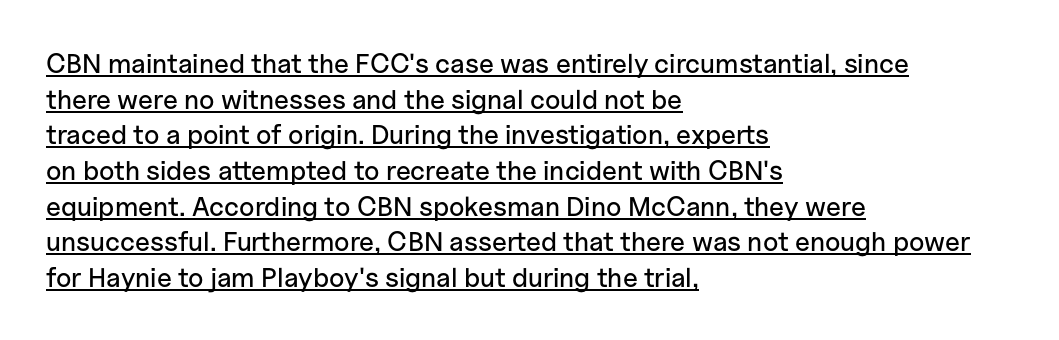
Q: Is the text italic (slanted)? A: No, it is upright.
Q: Is the text underlined? A: Yes.
Q: How is the paragraph aligned? A: Left-aligned.
Q: Is the spacing between letters normal or unusually wide? A: Normal.
Q: Is the spacing between lines tight, normal or loose? A: Normal.
